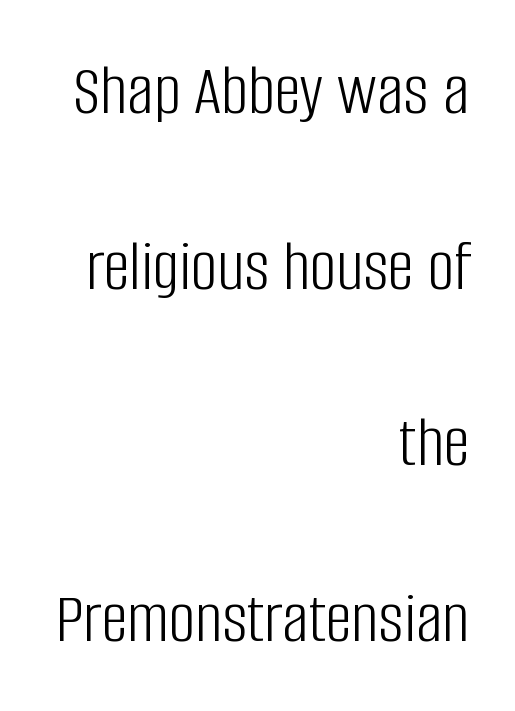
{"serif": "no", "italic": "no", "bold": "no", "weight": "light", "width": "condensed", "stroke_contrast": "low", "x_height": "large", "monospaced": "no", "underline": "no", "align": "right", "line_spacing": "loose", "line_spacing_ratio": 2.38, "letter_spacing": "normal", "letter_spacing_em": 0.0, "glyph_px": 74}
